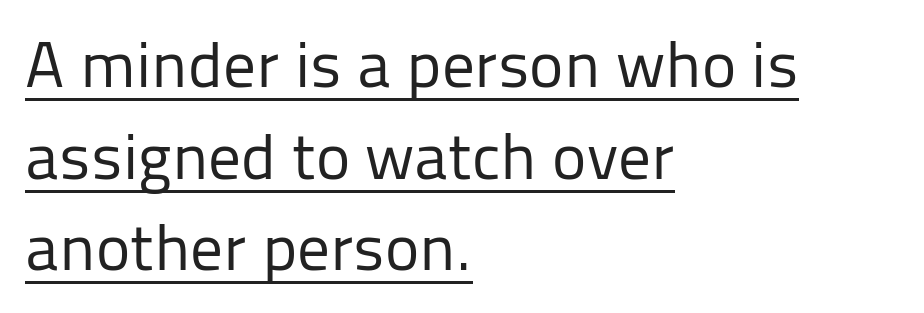
The image shows 65 px regular-weight sans-serif type, upright; set left-aligned, normal line spacing (1.41x), normal letter spacing, underlined; low stroke contrast and a medium x-height.
